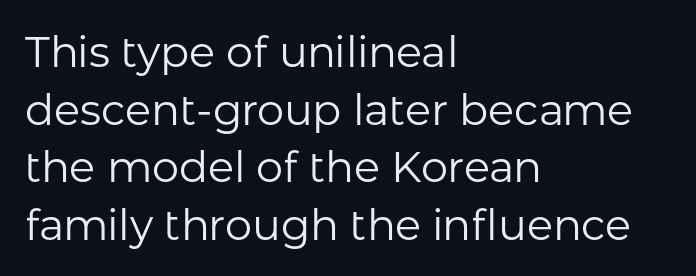
The text block is weighted toward the left margin, trailing off unevenly rightward. Glance below the letters and you will spot only blank space. Nothing heavy about these letters — not bold at all. Upright lettering throughout.
